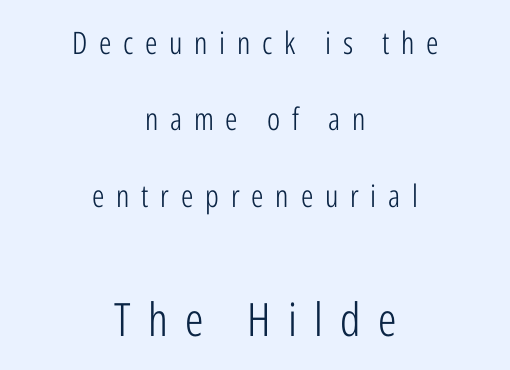
Q: Is the text bold? A: No.
Q: Is the text italic (slanted)? A: No, it is upright.
Q: Is the typeface a serif or a sans-serif typeface? A: Sans-serif.
Q: Is the text underlined? A: No.
Q: How is the paragraph aligned? A: Centered.
Q: Is the spacing between letters normal or unusually wide? A: Unusually wide.
Q: Is the spacing between lines tight, normal or loose? A: Loose.
Q: Which block of text is set in a larger size, the first (top) or the second (bottom)? A: The second (bottom) one.
Q: Width (condensed, normal, or wide)? A: Condensed.
Q: Stroke contrast? A: Low.
Q: x-height? A: Medium.
Q: Monospaced? A: No.
